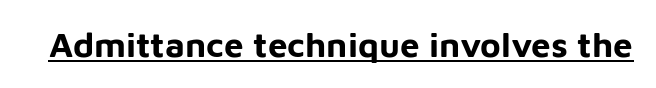
Q: Is the text bold? A: Yes.
Q: Is the text italic (slanted)? A: No, it is upright.
Q: Is the typeface a serif or a sans-serif typeface? A: Sans-serif.
Q: Is the text underlined? A: Yes.
Q: Is the spacing between letters normal or unusually wide? A: Normal.
Q: Width (condensed, normal, or wide)? A: Normal.
Q: Stroke contrast? A: Low.
Q: x-height? A: Medium.
Q: Monospaced? A: No.
